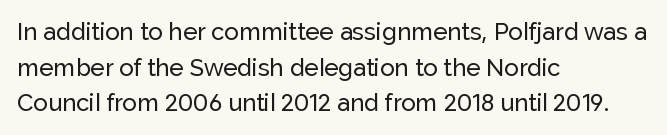
The image shows 24 px text type, upright; set left-aligned, normal line spacing (1.48x), normal letter spacing, not underlined.
